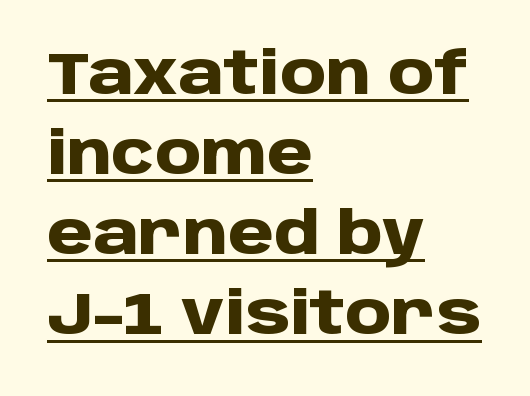
{"serif": "no", "italic": "no", "bold": "yes", "weight": "heavy", "width": "normal", "stroke_contrast": "low", "x_height": "large", "monospaced": "no", "underline": "yes", "align": "left", "line_spacing": "normal", "line_spacing_ratio": 1.38, "letter_spacing": "normal", "letter_spacing_em": 0.0, "glyph_px": 58}
